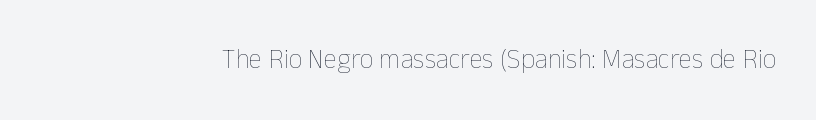
Has an underline been added? It has not. The type is set solid horizontally, with unmodified tracking. The characters are drawn with everyday or finer stroke widths. Every character sits straight up, as roman type does.
